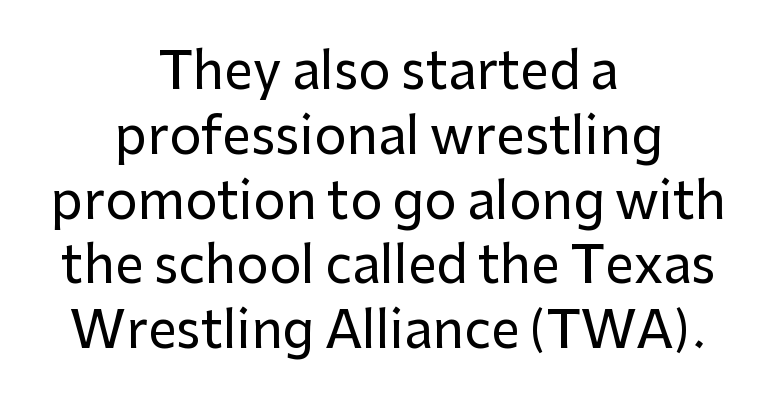
No word sits above an underline. Does the copy run flush right? No — it is centered line by line. Line spacing here is normal. Standard letterfit; no display-style spreading of the glyphs.
